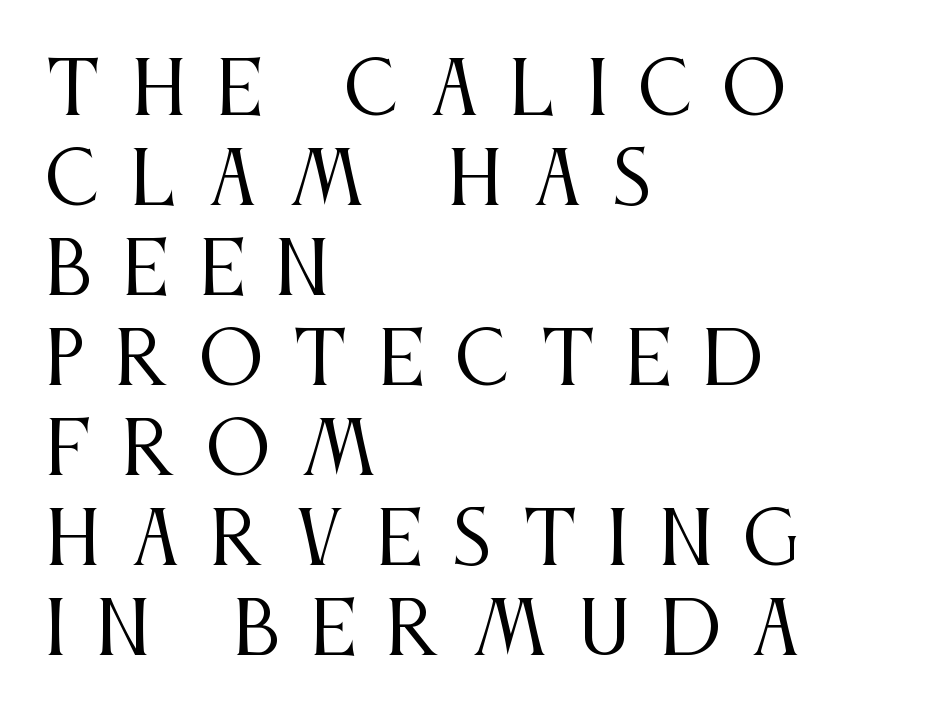
Q: Is the text bold? A: No.
Q: Is the text italic (slanted)? A: No, it is upright.
Q: Is the typeface a serif or a sans-serif typeface? A: Serif.
Q: Is the text underlined? A: No.
Q: How is the paragraph aligned? A: Left-aligned.
Q: Is the spacing between letters normal or unusually wide? A: Unusually wide.
Q: Is the spacing between lines tight, normal or loose? A: Normal.
Q: Width (condensed, normal, or wide)? A: Condensed.
Q: Stroke contrast? A: Medium.
Q: x-height? A: Large.
Q: Monospaced? A: No.
